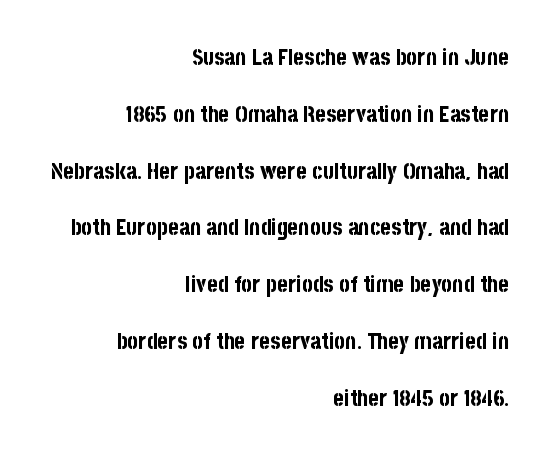
Quick note: not italic, upright. What stands out about the letter spacing? Nothing — it is the standard amount. How heavy is the stroke? Heavy — this is a bold. Leading is clearly above the norm, producing a sparse column.
